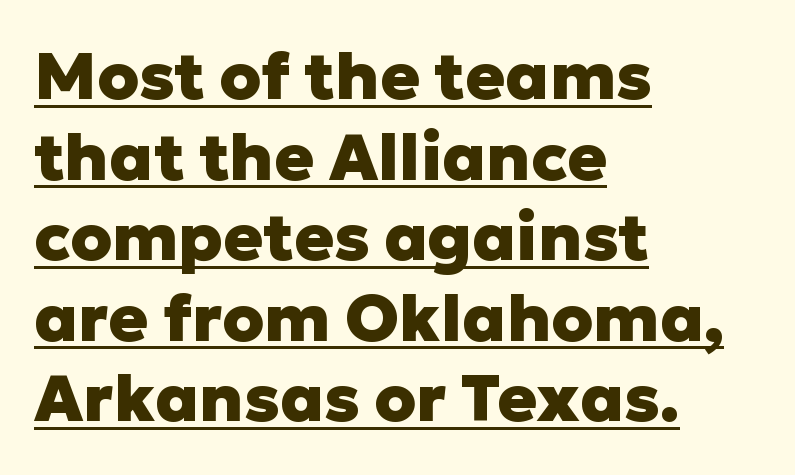
{"serif": "no", "italic": "no", "bold": "yes", "weight": "heavy", "width": "normal", "stroke_contrast": "low", "x_height": "medium", "monospaced": "no", "underline": "yes", "align": "left", "line_spacing_ratio": 1.22, "letter_spacing": "normal", "letter_spacing_em": 0.0, "glyph_px": 66}
